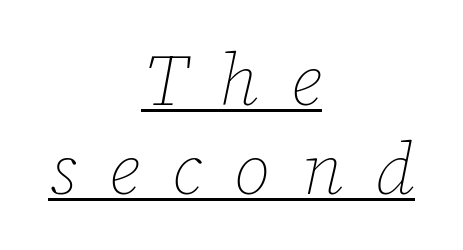
Q: Is the text bold? A: No.
Q: Is the text italic (slanted)? A: Yes, it leans right by about 12 degrees.
Q: Is the text underlined? A: Yes.
Q: How is the paragraph aligned? A: Centered.
Q: Is the spacing between letters normal or unusually wide? A: Unusually wide.
Q: Width (condensed, normal, or wide)? A: Normal.
Q: Stroke contrast? A: Low.
Q: x-height? A: Medium.
Q: Monospaced? A: No.
